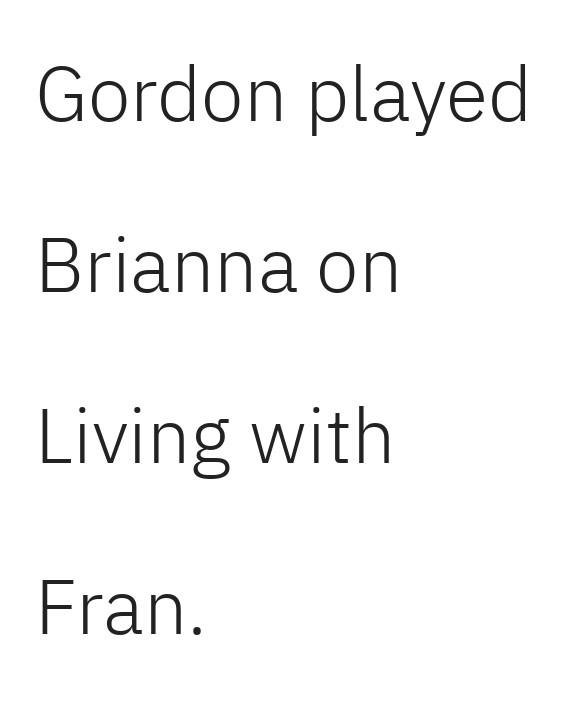
Q: Is the text bold? A: No.
Q: Is the text italic (slanted)? A: No, it is upright.
Q: Is the typeface a serif or a sans-serif typeface? A: Sans-serif.
Q: Is the text underlined? A: No.
Q: How is the paragraph aligned? A: Left-aligned.
Q: Is the spacing between letters normal or unusually wide? A: Normal.
Q: Is the spacing between lines tight, normal or loose? A: Loose.
Q: Width (condensed, normal, or wide)? A: Normal.
Q: Stroke contrast? A: Low.
Q: x-height? A: Medium.
Q: Monospaced? A: No.
